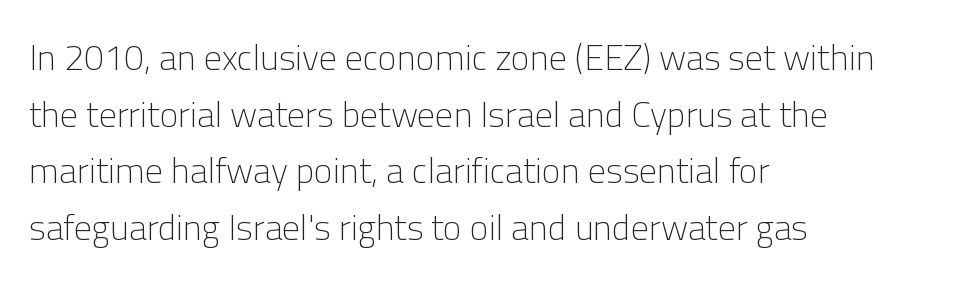
{"serif": "no", "italic": "no", "bold": "no", "weight": "light", "width": "normal", "stroke_contrast": "low", "x_height": "medium", "monospaced": "no", "underline": "no", "align": "left", "line_spacing": "normal", "line_spacing_ratio": 1.57, "letter_spacing": "normal", "letter_spacing_em": 0.0, "glyph_px": 36}
